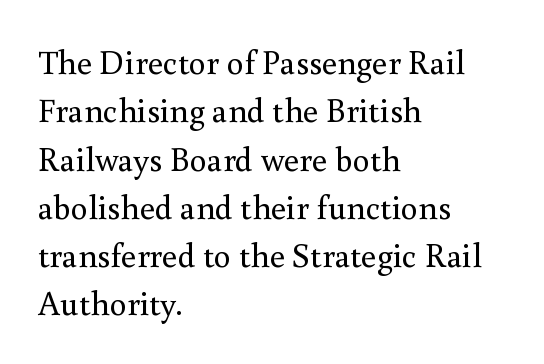
{"serif": "yes", "italic": "no", "bold": "no", "weight": "regular", "width": "normal", "stroke_contrast": "medium", "x_height": "small", "monospaced": "no", "underline": "no", "align": "left", "line_spacing": "normal", "line_spacing_ratio": 1.42, "letter_spacing": "normal", "letter_spacing_em": 0.0, "glyph_px": 34}
